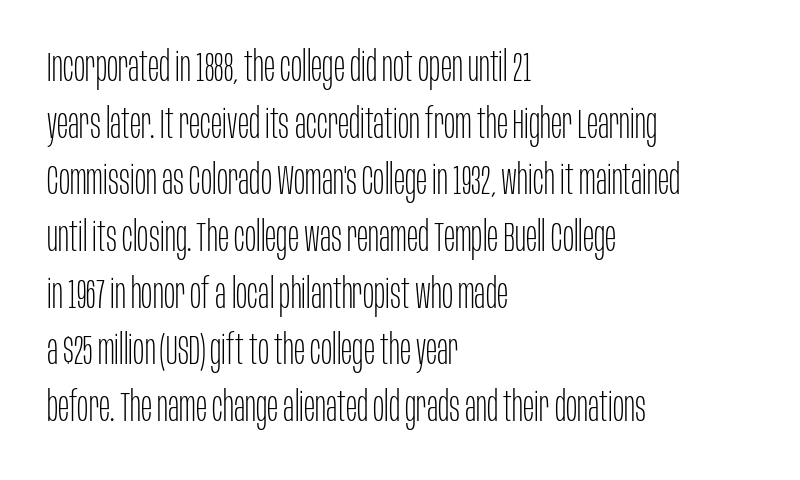
This rendering employs a face without finishing strokes, i.e., a sans-serif. The block of text has a typical density, with ordinary space between rows. Is this a fixed-width face? No — the glyphs have proportional, varying widths. Layout note: lines flush left. A light-to-regular cut is what we see here.
